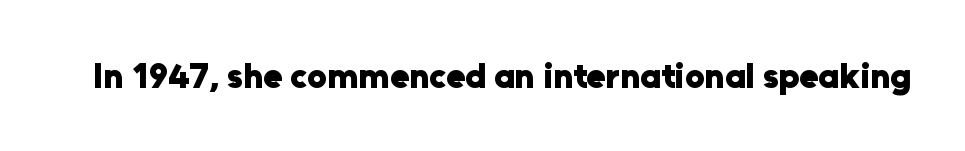
The image shows 35 px heavy sans-serif type, upright; set normal letter spacing, not underlined; low stroke contrast and a medium x-height.
